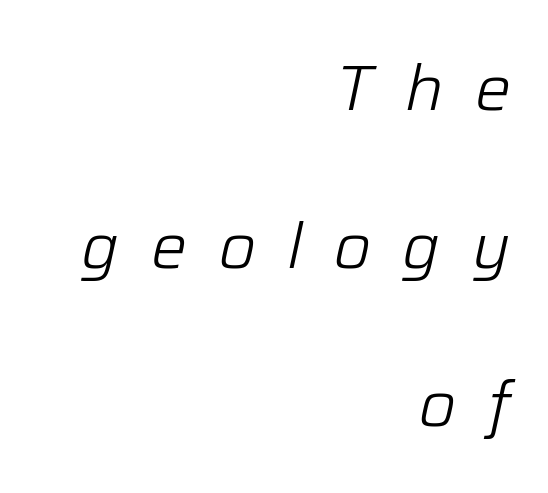
{"italic": "yes", "lean": "right", "slant_degrees": 12, "bold": "no", "weight": "light", "width": "normal", "stroke_contrast": "low", "x_height": "medium", "monospaced": "no", "underline": "no", "align": "right", "line_spacing": "loose", "line_spacing_ratio": 2.47, "letter_spacing": "wide", "letter_spacing_em": 0.49, "glyph_px": 64}
